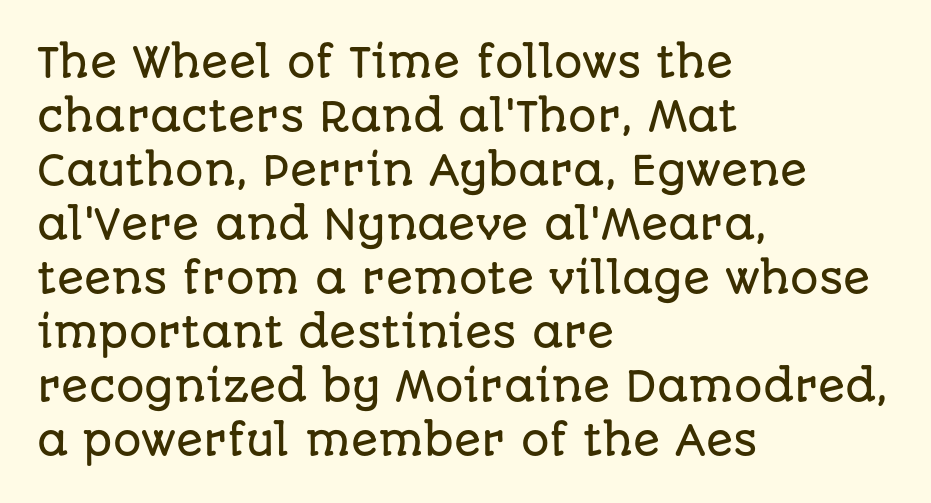
Q: Is the text italic (slanted)? A: No, it is upright.
Q: Is the typeface a serif or a sans-serif typeface? A: Sans-serif.
Q: Is the text underlined? A: No.
Q: How is the paragraph aligned? A: Left-aligned.
Q: Is the spacing between letters normal or unusually wide? A: Normal.
Q: Is the spacing between lines tight, normal or loose? A: Normal.
Q: Width (condensed, normal, or wide)? A: Normal.
Q: Stroke contrast? A: Low.
Q: x-height? A: Large.
Q: Monospaced? A: No.
